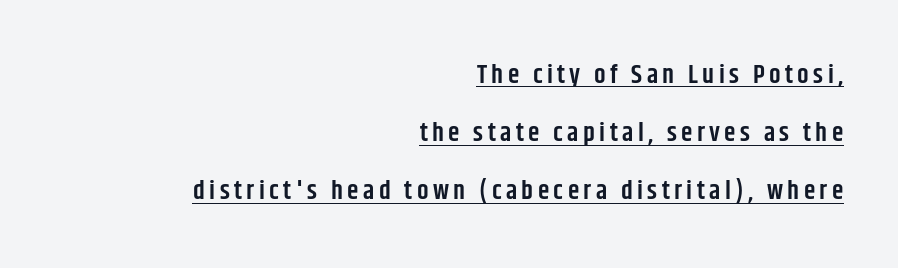
Q: Is the text bold? A: Semi-bold.
Q: Is the text italic (slanted)? A: No, it is upright.
Q: Is the text underlined? A: Yes.
Q: How is the paragraph aligned? A: Right-aligned.
Q: Is the spacing between lines tight, normal or loose? A: Loose.
